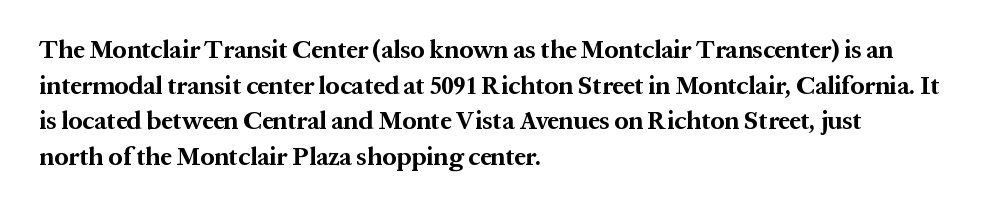
Q: Is the text bold? A: Yes.
Q: Is the text italic (slanted)? A: No, it is upright.
Q: Is the text underlined? A: No.
Q: How is the paragraph aligned? A: Left-aligned.
Q: Is the spacing between letters normal or unusually wide? A: Normal.
Q: Is the spacing between lines tight, normal or loose? A: Normal.
